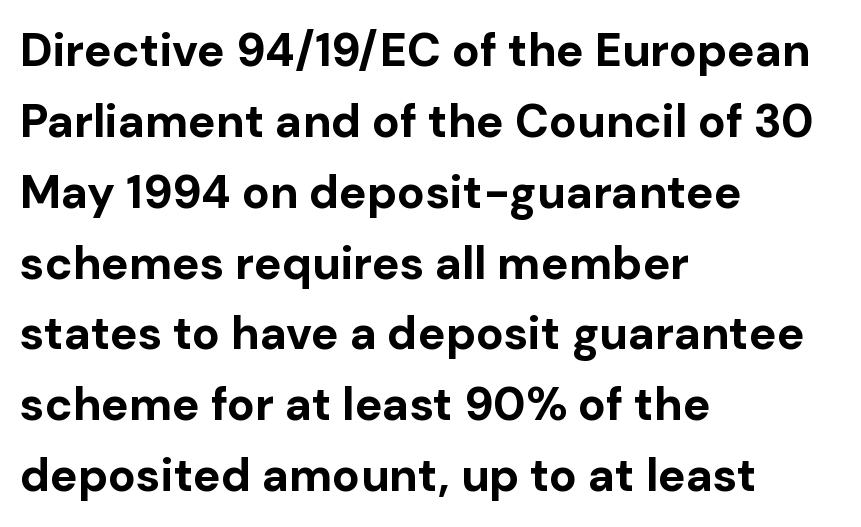
What weight is shown? A full bold with thick strokes. Here the glyphs are tracked normally, forming tight word shapes. The letters carry no serifs — their stems end cleanly without finishing strokes. The rag falls on the right side of this text block.
